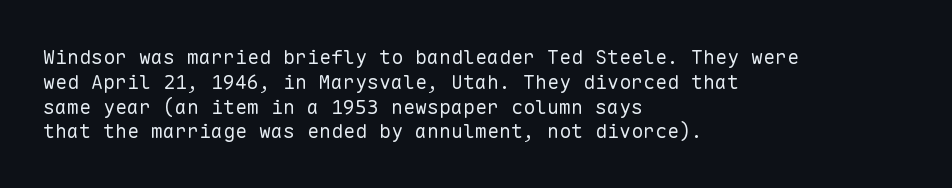
Q: Is the text bold? A: No.
Q: Is the text italic (slanted)? A: No, it is upright.
Q: Is the text underlined? A: No.
Q: How is the paragraph aligned? A: Left-aligned.
Q: Is the spacing between letters normal or unusually wide? A: Normal.
